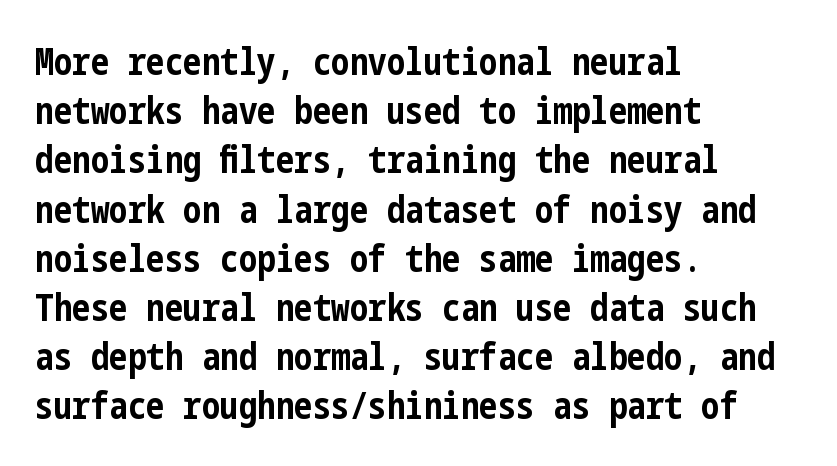
The image shows 37 px bold, condensed sans-serif type, upright; set left-aligned, normal line spacing (1.33x), normal letter spacing, not underlined; low stroke contrast and a medium x-height.
